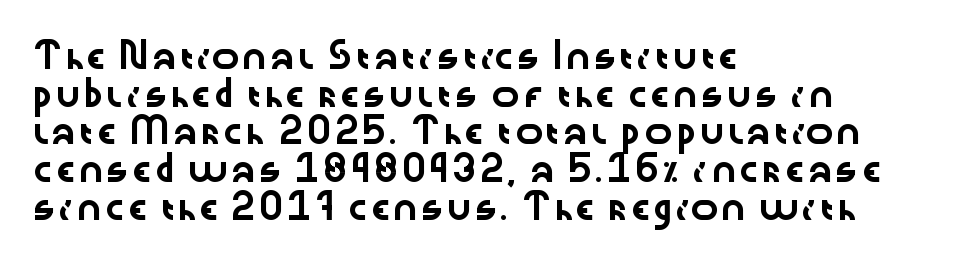
The image shows 24 px text type, upright; set left-aligned, normal line spacing (1.57x), normal letter spacing, not underlined.
